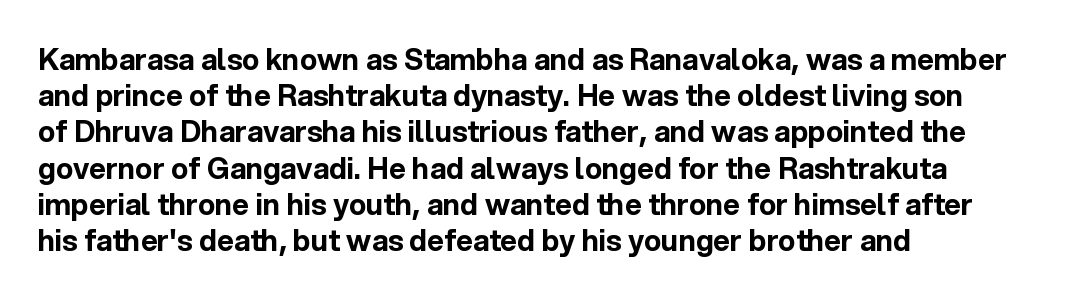
The image shows 29 px bold sans-serif type, upright; set left-aligned, normal line spacing (1.25x), normal letter spacing, not underlined; a medium x-height.
